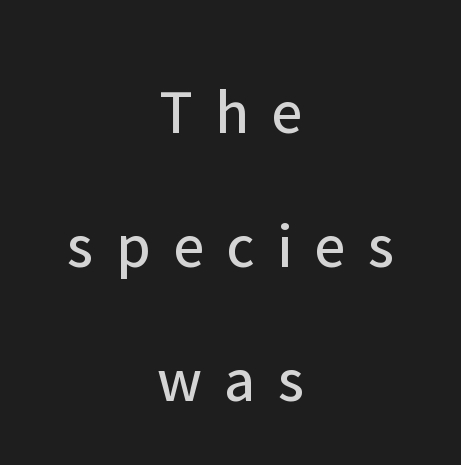
Q: Is the text bold? A: No.
Q: Is the text italic (slanted)? A: No, it is upright.
Q: Is the typeface a serif or a sans-serif typeface? A: Sans-serif.
Q: Is the text underlined? A: No.
Q: How is the paragraph aligned? A: Centered.
Q: Is the spacing between letters normal or unusually wide? A: Unusually wide.
Q: Is the spacing between lines tight, normal or loose? A: Loose.
Q: Width (condensed, normal, or wide)? A: Normal.
Q: Stroke contrast? A: Low.
Q: x-height? A: Medium.
Q: Monospaced? A: No.
